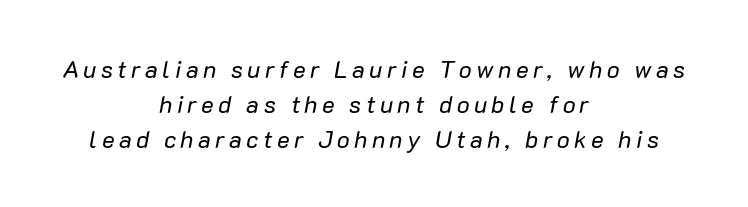
{"italic": "yes", "lean": "right", "slant_degrees": 10, "bold": "no", "underline": "no", "align": "center", "line_spacing": "normal", "line_spacing_ratio": 1.45, "glyph_px": 24}
